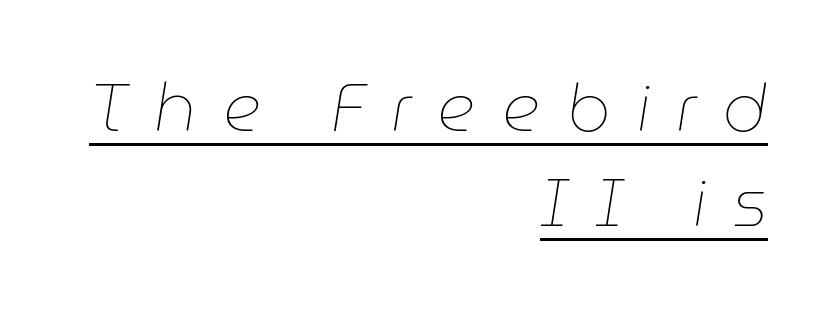
{"italic": "yes", "lean": "right", "slant_degrees": 9, "bold": "no", "weight": "thin", "width": "normal", "stroke_contrast": "low", "x_height": "medium", "monospaced": "no", "underline": "yes", "align": "right", "line_spacing": "normal", "line_spacing_ratio": 1.42, "letter_spacing": "wide", "letter_spacing_em": 0.39, "glyph_px": 67}
